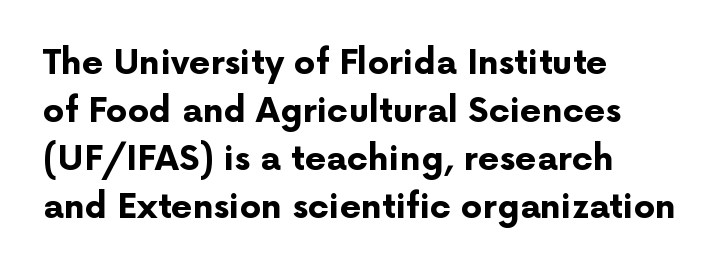
Q: Is the text bold? A: Yes.
Q: Is the text italic (slanted)? A: No, it is upright.
Q: Is the typeface a serif or a sans-serif typeface? A: Sans-serif.
Q: Is the text underlined? A: No.
Q: How is the paragraph aligned? A: Left-aligned.
Q: Is the spacing between letters normal or unusually wide? A: Normal.
Q: Is the spacing between lines tight, normal or loose? A: Normal.
Q: Width (condensed, normal, or wide)? A: Normal.
Q: Stroke contrast? A: Low.
Q: x-height? A: Medium.
Q: Monospaced? A: No.
